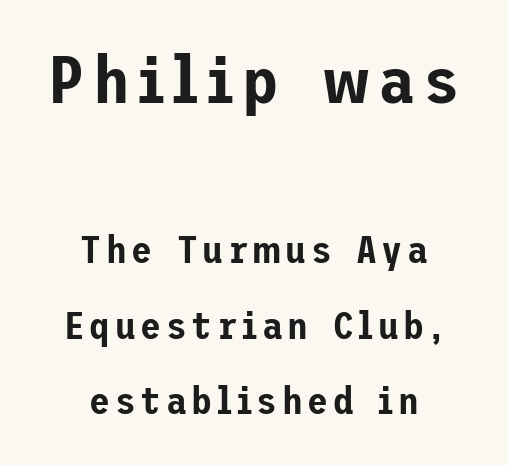
Q: Is the text italic (slanted)? A: No, it is upright.
Q: Is the typeface a serif or a sans-serif typeface? A: Sans-serif.
Q: Is the text underlined? A: No.
Q: How is the paragraph aligned? A: Centered.
Q: Is the spacing between lines tight, normal or loose? A: Loose.
Q: Which block of text is set in a larger size, the first (top) or the second (bottom)? A: The first (top) one.
Q: Width (condensed, normal, or wide)? A: Normal.
Q: Stroke contrast? A: Low.
Q: x-height? A: Medium.
